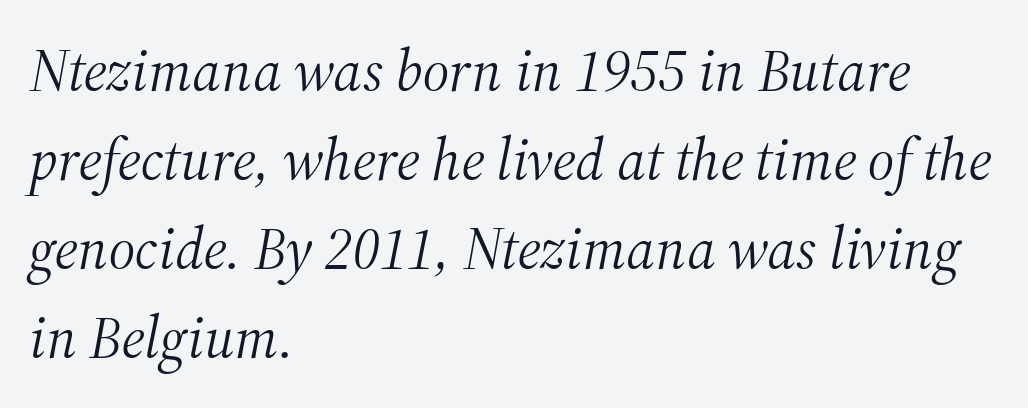
Q: Is the text bold? A: No.
Q: Is the text italic (slanted)? A: Yes, it leans right by about 12 degrees.
Q: Is the typeface a serif or a sans-serif typeface? A: Serif.
Q: Is the text underlined? A: No.
Q: How is the paragraph aligned? A: Left-aligned.
Q: Is the spacing between letters normal or unusually wide? A: Normal.
Q: Is the spacing between lines tight, normal or loose? A: Normal.
Q: Width (condensed, normal, or wide)? A: Normal.
Q: Stroke contrast? A: Medium.
Q: x-height? A: Medium.
Q: Monospaced? A: No.
